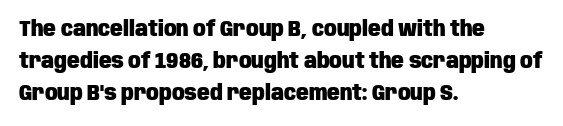
Q: Is the text bold? A: Yes.
Q: Is the text italic (slanted)? A: No, it is upright.
Q: Is the text underlined? A: No.
Q: How is the paragraph aligned? A: Left-aligned.
Q: Is the spacing between letters normal or unusually wide? A: Normal.
Q: Is the spacing between lines tight, normal or loose? A: Normal.
